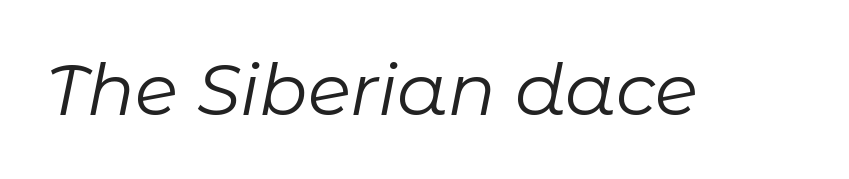
The letterforms sit at book weight or below. The glyphs look as if they've been sheared to an angle. A typesetter would call this proportional, since set widths differ per character. The string is rendered with underlining switched off.
